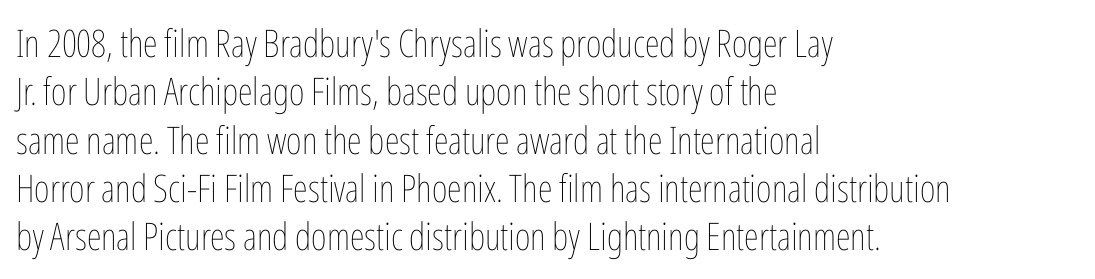
Think standard paragraph weight, or any step lighter than that. Designer's note — italics off, roman on. The lines in this sample share a left origin and differ only in where they stop. Descender tails drop into unmarked territory. You could call the tracking neutral — neither tight nor loose.
